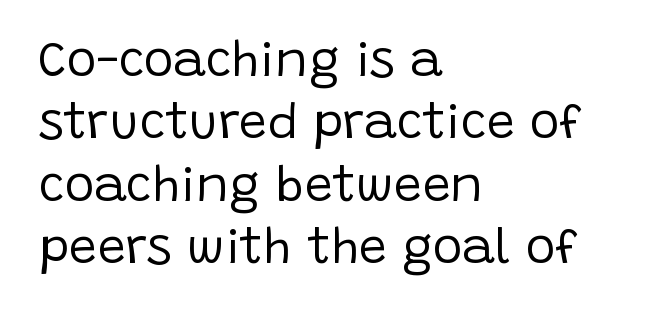
Q: Is the text bold? A: No.
Q: Is the text italic (slanted)? A: No, it is upright.
Q: Is the typeface a serif or a sans-serif typeface? A: Sans-serif.
Q: Is the text underlined? A: No.
Q: How is the paragraph aligned? A: Left-aligned.
Q: Is the spacing between letters normal or unusually wide? A: Normal.
Q: Is the spacing between lines tight, normal or loose? A: Normal.
Q: Width (condensed, normal, or wide)? A: Normal.
Q: Stroke contrast? A: Low.
Q: x-height? A: Large.
Q: Monospaced? A: No.
